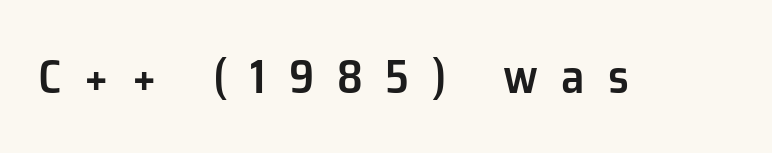
Q: Is the text bold? A: Semi-bold.
Q: Is the text italic (slanted)? A: No, it is upright.
Q: Is the typeface a serif or a sans-serif typeface? A: Sans-serif.
Q: Is the text underlined? A: No.
Q: Is the spacing between letters normal or unusually wide? A: Unusually wide.
Q: Width (condensed, normal, or wide)? A: Normal.
Q: Stroke contrast? A: Low.
Q: x-height? A: Medium.
Q: Monospaced? A: No.
